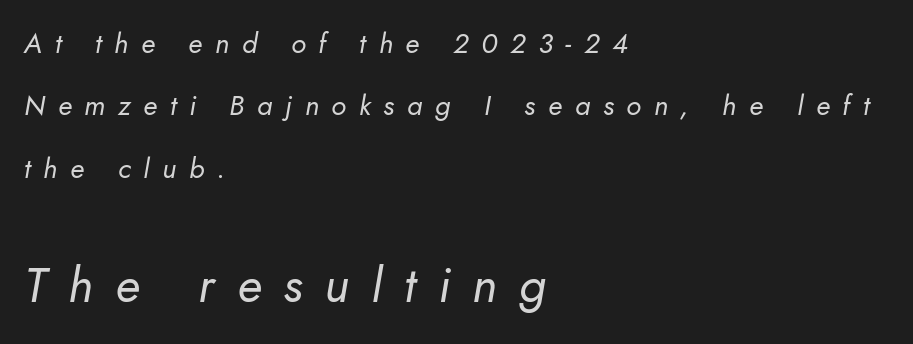
Q: Is the text bold? A: No.
Q: Is the text italic (slanted)? A: Yes, it leans right by about 10 degrees.
Q: Is the text underlined? A: No.
Q: How is the paragraph aligned? A: Left-aligned.
Q: Is the spacing between letters normal or unusually wide? A: Unusually wide.
Q: Is the spacing between lines tight, normal or loose? A: Loose.
Q: Which block of text is set in a larger size, the first (top) or the second (bottom)? A: The second (bottom) one.
Q: Width (condensed, normal, or wide)? A: Normal.
Q: Stroke contrast? A: Low.
Q: x-height? A: Small.
Q: Monospaced? A: No.
